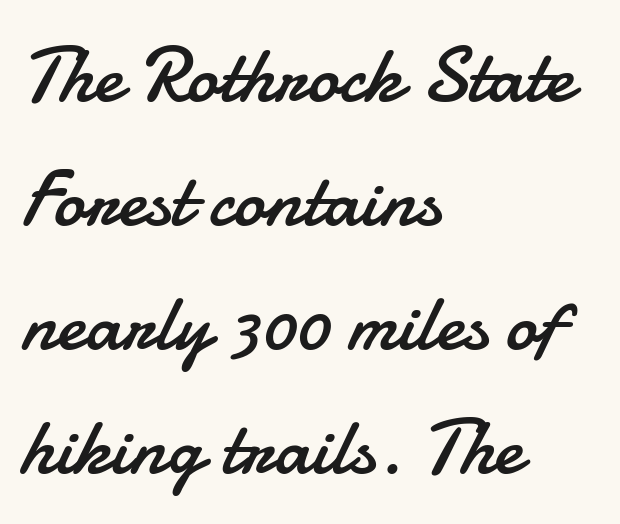
The weight would be labelled regular, book, light, or lighter still. Is this a fixed-width face? No — the glyphs have proportional, varying widths. Typeset ragged right — the left edge is the straight one. These lines sit exactly where default settings would place them.
